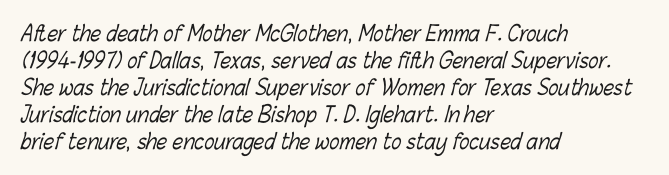
{"bold": "no", "underline": "no", "align": "left", "line_spacing": "normal", "line_spacing_ratio": 1.28, "letter_spacing": "normal", "letter_spacing_em": 0.0, "glyph_px": 21}
